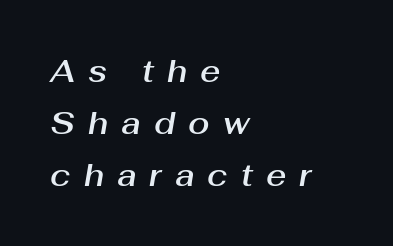
The glyphs are unaccompanied by any horizontal stroke below them. Tracking here is generous; glyphs stand well apart from one another. Character widths vary here, with narrow letters taking less room than wide ones. Leading matches the norm, producing a regular column.
